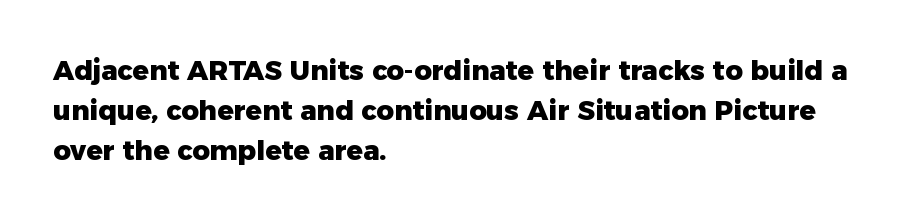
{"italic": "no", "bold": "yes", "underline": "no", "align": "left", "line_spacing": "normal", "line_spacing_ratio": 1.48, "letter_spacing": "normal", "letter_spacing_em": 0.0, "glyph_px": 27}
